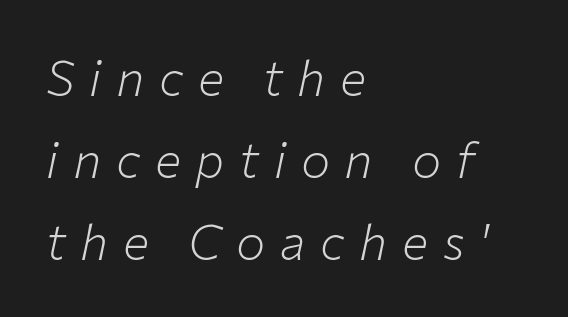
Every row of glyphs begins at an identical x-position on the left. Line spacing here is normal. Tracking here is generous; glyphs stand well apart from one another. The letters advance in unequal steps, a hallmark of proportional type. Nothing heavy about these letters — not bold at all. An italicized treatment has been applied to the whole sample.
